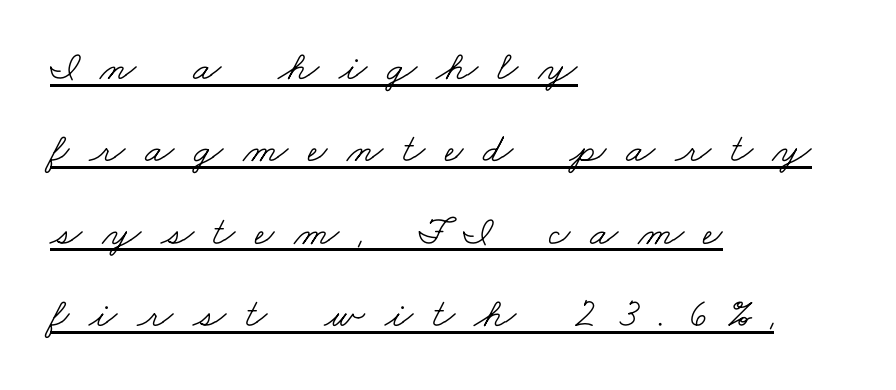
{"serif": "yes", "bold": "no", "weight": "light", "width": "wide", "stroke_contrast": "low", "x_height": "small", "monospaced": "no", "underline": "yes", "align": "left", "line_spacing": "loose", "line_spacing_ratio": 1.96, "letter_spacing": "wide", "letter_spacing_em": 0.47, "glyph_px": 42}
